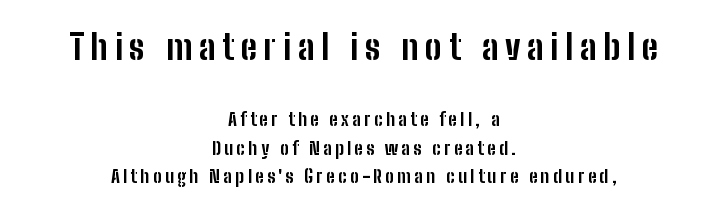
{"serif": "no", "italic": "no", "bold": "yes", "weight": "bold", "width": "condensed", "stroke_contrast": "low", "x_height": "medium", "monospaced": "no", "underline": "no", "align": "center", "line_spacing": "normal", "line_spacing_ratio": 1.58, "larger_block": "first", "size_ratio": 1.94, "glyph_px": 35}
